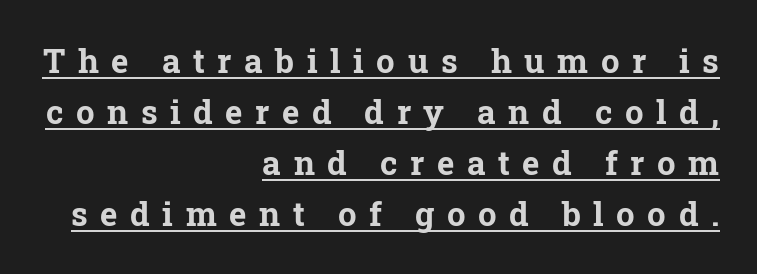
The image shows 33 px bold serif type, upright; set right-aligned, normal line spacing (1.55x), unusually wide letter spacing (+0.38 em), underlined; low stroke contrast and a medium x-height.
